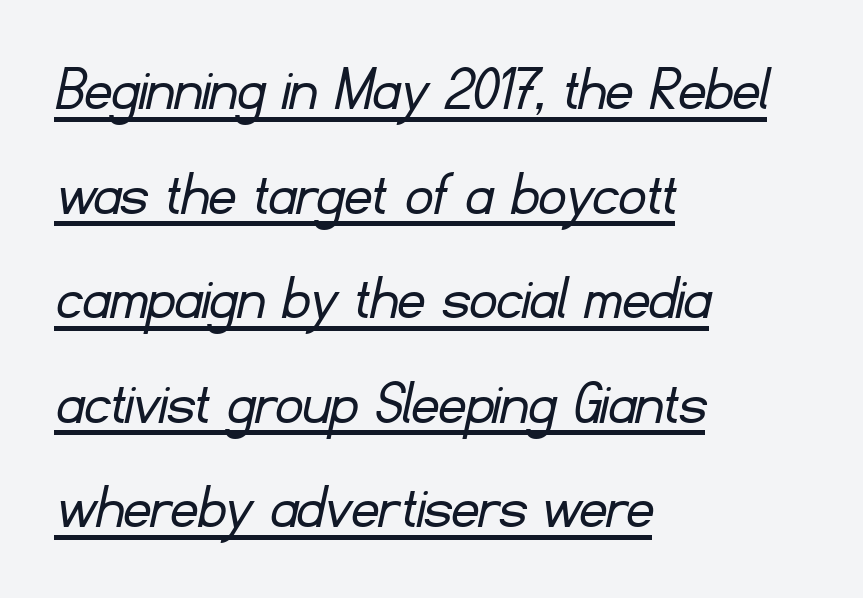
Compared with a typical body face, this is equally light or lighter still. Notice how descenders clear the ascenders below comfortably — that's standard leading. The horizontal fit of the characters is conventional and even. Spacing verdict: proportional, widths tailored to each character. The words here are underlined. Teacher's note: observe the even left margin — that is flush-left alignment.
